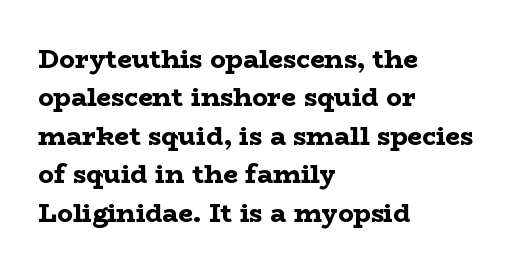
Q: Is the text bold? A: Yes.
Q: Is the text italic (slanted)? A: No, it is upright.
Q: Is the text underlined? A: No.
Q: How is the paragraph aligned? A: Left-aligned.
Q: Is the spacing between letters normal or unusually wide? A: Normal.
Q: Is the spacing between lines tight, normal or loose? A: Normal.
